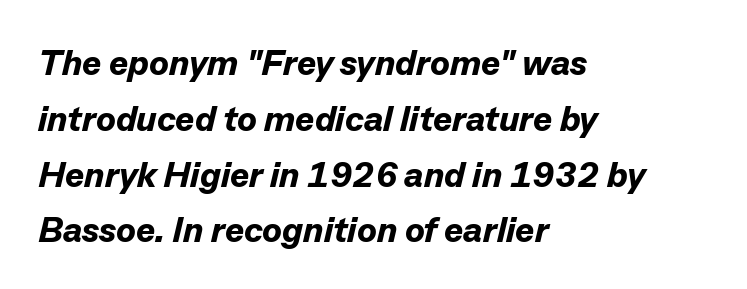
The typesetting leans heavy: a genuine bold. Layout note: lines flush left. Tall strokes in this sample are angled rather than plumb. The foot of each line stays bare and open. The lines sit at an ordinary, default distance from one another. Varying glyph widths throughout — classic text-font behaviour.
